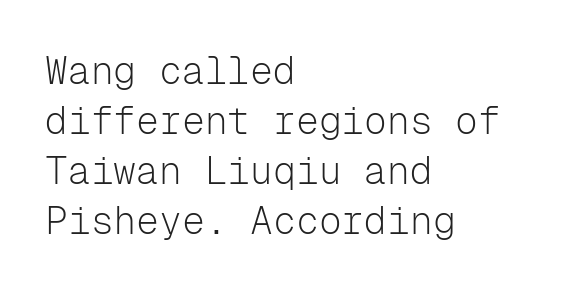
Q: Is the text bold? A: No.
Q: Is the text italic (slanted)? A: No, it is upright.
Q: Is the typeface a serif or a sans-serif typeface? A: Sans-serif.
Q: Is the text underlined? A: No.
Q: How is the paragraph aligned? A: Left-aligned.
Q: Is the spacing between letters normal or unusually wide? A: Normal.
Q: Is the spacing between lines tight, normal or loose? A: Normal.
Q: Width (condensed, normal, or wide)? A: Normal.
Q: Stroke contrast? A: Low.
Q: x-height? A: Medium.
Q: Monospaced? A: Yes.
